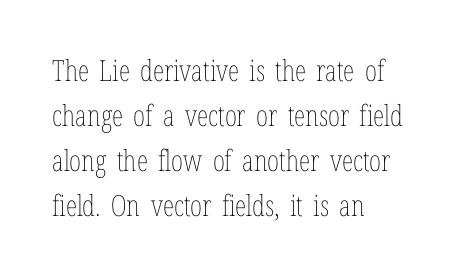
Q: Is the text bold? A: No.
Q: Is the text italic (slanted)? A: No, it is upright.
Q: Is the text underlined? A: No.
Q: How is the paragraph aligned? A: Left-aligned.
Q: Is the spacing between letters normal or unusually wide? A: Normal.
Q: Is the spacing between lines tight, normal or loose? A: Normal.
Q: Width (condensed, normal, or wide)? A: Condensed.
Q: Stroke contrast? A: Low.
Q: x-height? A: Medium.
Q: Monospaced? A: No.
